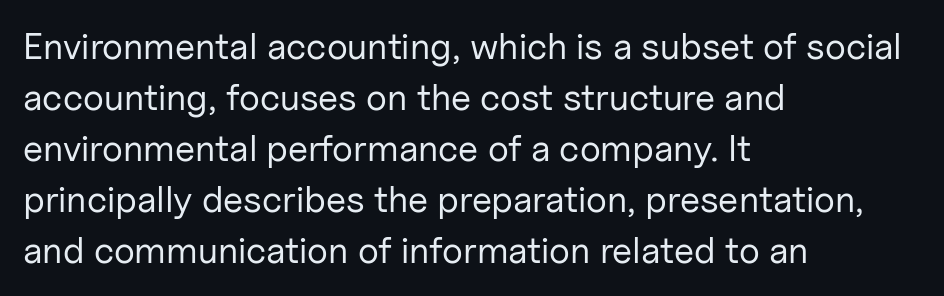
The image shows 37 px regular-weight sans-serif type, upright; set left-aligned, normal line spacing (1.38x), normal letter spacing, not underlined; low stroke contrast and a medium x-height.
